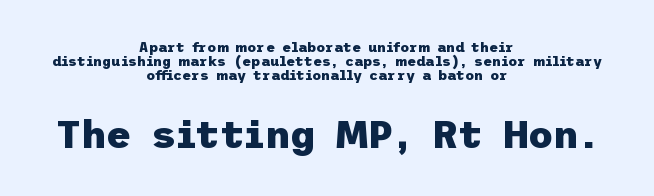
These lines were composed using upright roman letters. The emphasis by scale lands on block number two, below. Reading down the column, the eye jumps only a short way to each next line. Only glyphs here, with clear space below each row. Tracking value appears to be zero — textbook default spacing. Leftover space on each line is divided equally before and after the words.
